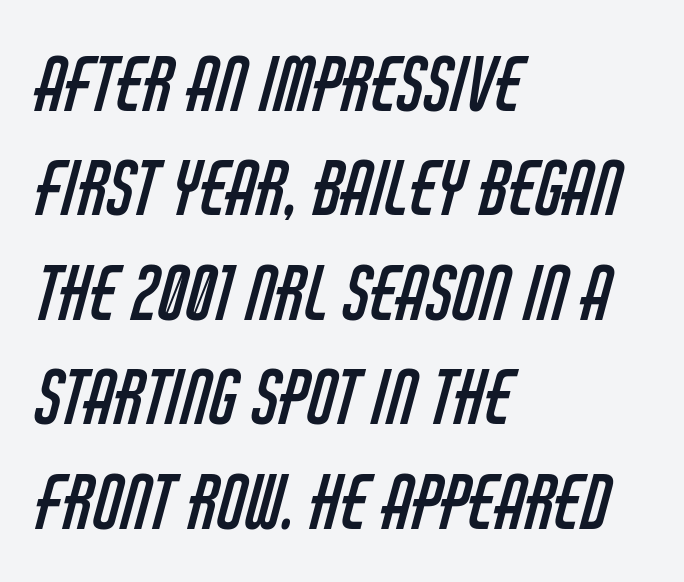
The image shows 73 px regular-weight, condensed sans-serif type; set left-aligned, normal line spacing (1.43x), normal letter spacing, not underlined; low stroke contrast and a large x-height.
